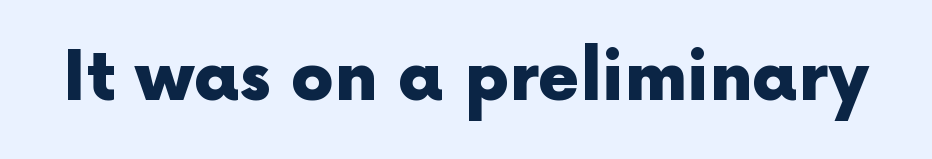
The passage shown is not underscored anywhere. Examine the stroke ends and you'll find no serifs. The lettering stays uniformly vertical, giving the passage a roman look. Think of a printed novel: that variable character pitch is what you see here. Between one letter and the next there's only the usual sliver of space. These lines carry a lot of weight — the face is fully bold.
